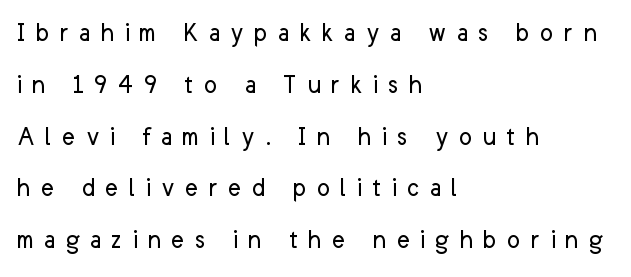
You could not count columns in this text — the font is proportionally spaced. The letters are spread apart with noticeably loose tracking. Stems here are at most as thick as an everyday book face. The letters stand straight up with perfectly vertical stems.
